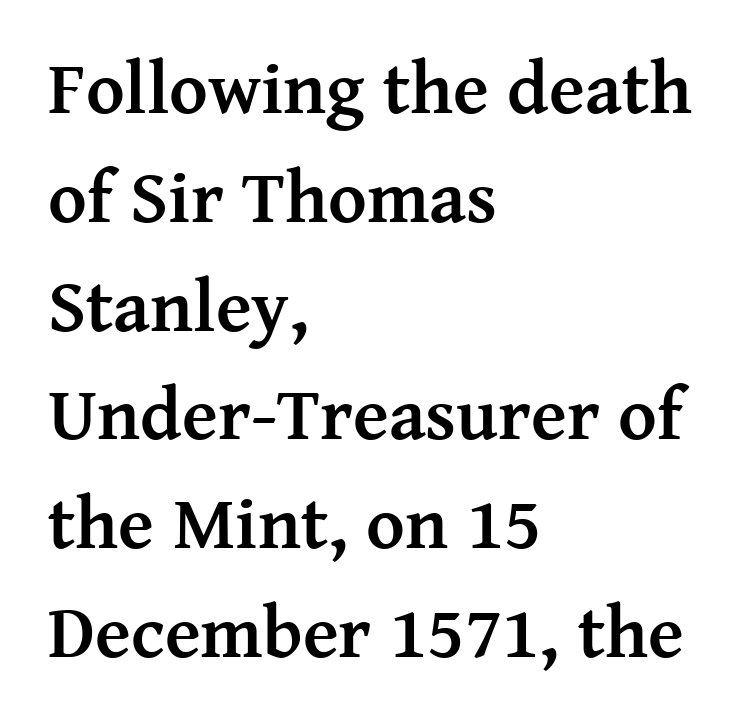
{"serif": "yes", "italic": "no", "bold": "yes", "weight": "semibold", "width": "normal", "stroke_contrast": "medium", "x_height": "medium", "monospaced": "no", "underline": "no", "align": "left", "line_spacing": "normal", "line_spacing_ratio": 1.47, "letter_spacing": "normal", "letter_spacing_em": 0.0, "glyph_px": 74}
